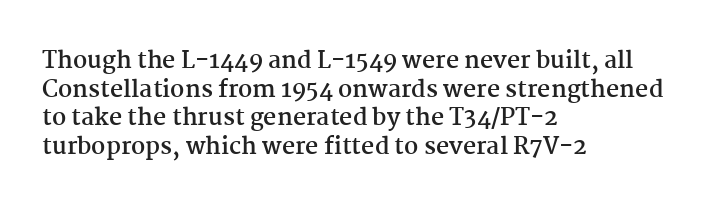
Every character sits straight up, as roman type does. Stroke thickness is high; the sample reads as a true bold. Inter-character spacing is left at the font's built-in metrics. Casual observation: everything's shoved over to the left. The specimen omits any rule beneath the text block's lines.
